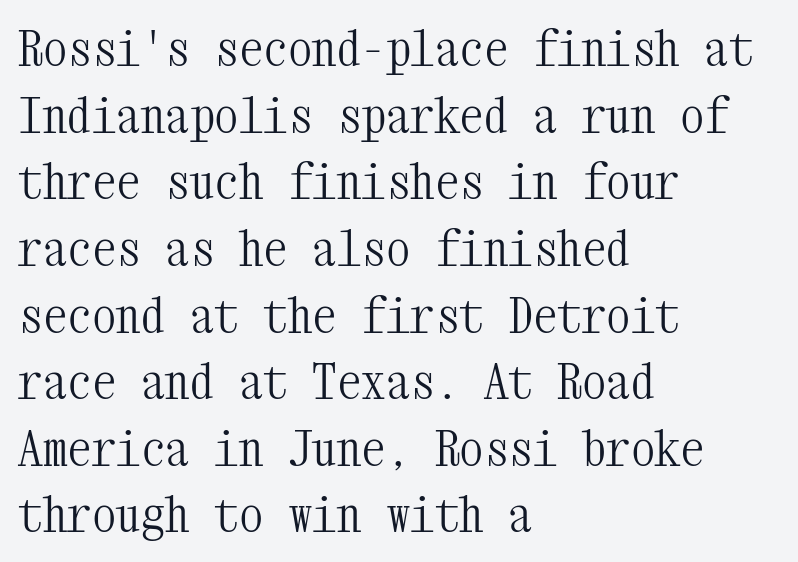
Unmarked baselines from the first word to the last. Italic? Not at all — the glyphs are vertical. The passage shown is typed in a monospace face where columns stay perfectly aligned. On a weight scale, this lands at 450 or below.
